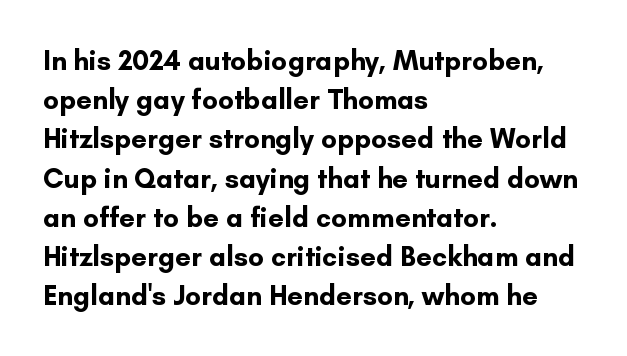
The image shows 28 px bold sans-serif type, upright; set left-aligned, normal line spacing (1.4x), normal letter spacing, not underlined; low stroke contrast and a small x-height.
